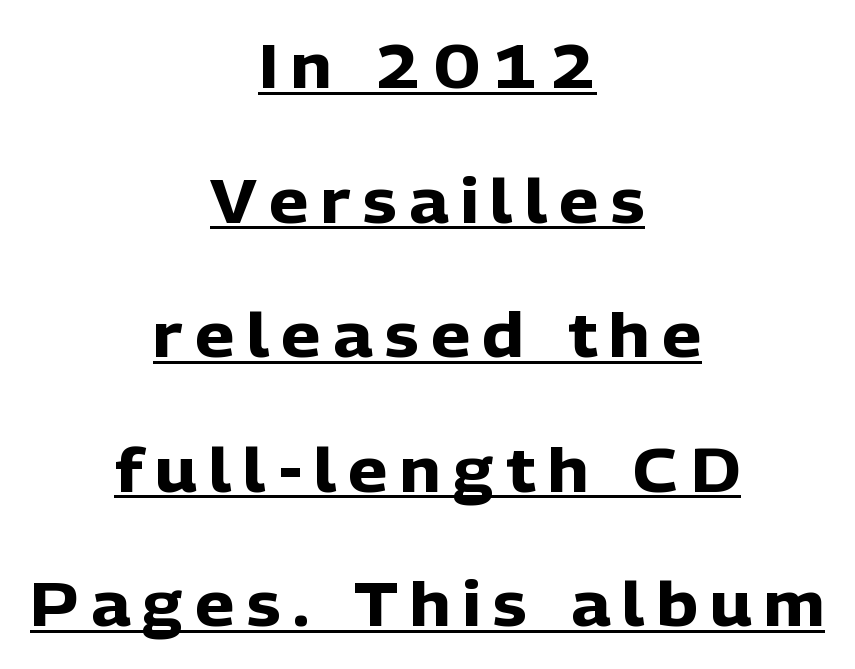
Compared with typical body copy, the letter spacing here is much looser. Typographic density is high because the face is bold. Ascenders rise straight up at ninety degrees. The rendering uses natural spacing where letterforms have individual widths.
